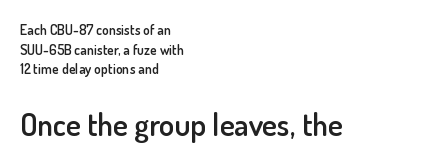
The image shows 31 px semibold sans-serif type, upright; set left-aligned, normal line spacing (1.4x), normal letter spacing, not underlined; the second (bottom) block is 2.21x larger; low stroke contrast and a small x-height.
